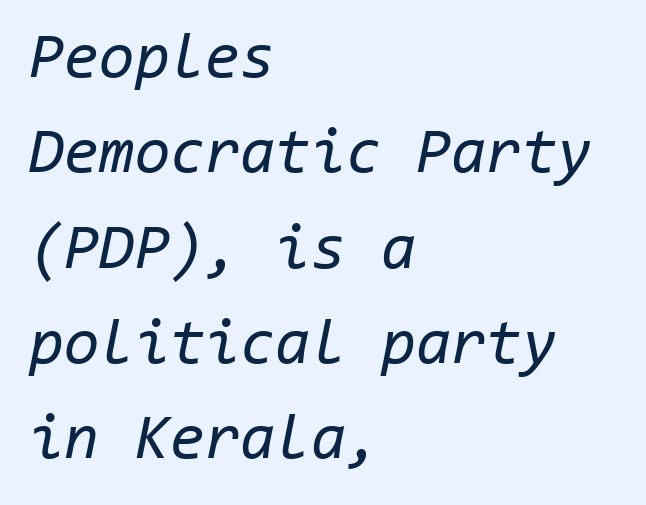
{"italic": "yes", "lean": "right", "slant_degrees": 11, "bold": "no", "weight": "regular", "width": "normal", "stroke_contrast": "low", "x_height": "medium", "monospaced": "yes", "underline": "no", "align": "left", "line_spacing": "normal", "line_spacing_ratio": 1.49, "letter_spacing": "normal", "letter_spacing_em": 0.0, "glyph_px": 64}
